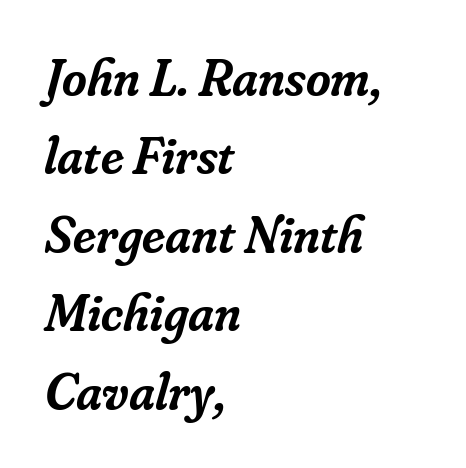
Q: Is the text bold? A: Semi-bold.
Q: Is the text italic (slanted)? A: Yes, it leans right by about 16 degrees.
Q: Is the typeface a serif or a sans-serif typeface? A: Serif.
Q: Is the text underlined? A: No.
Q: How is the paragraph aligned? A: Left-aligned.
Q: Is the spacing between letters normal or unusually wide? A: Normal.
Q: Is the spacing between lines tight, normal or loose? A: Normal.
Q: Width (condensed, normal, or wide)? A: Normal.
Q: Stroke contrast? A: Low.
Q: x-height? A: Small.
Q: Monospaced? A: No.
